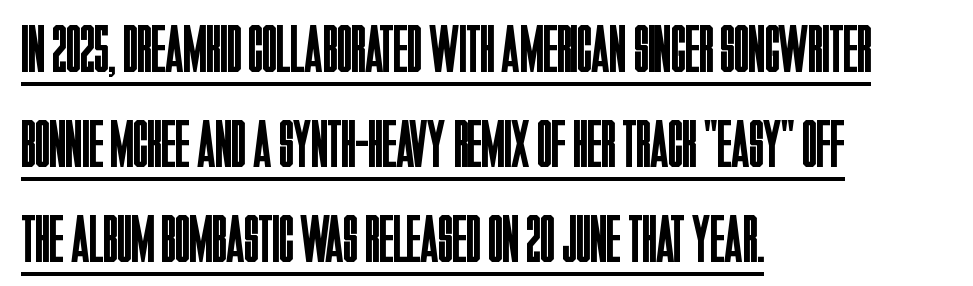
The image shows 67 px regular-weight, condensed sans-serif type, upright; set left-aligned, normal line spacing (1.42x), normal letter spacing, underlined; low stroke contrast and a large x-height.
